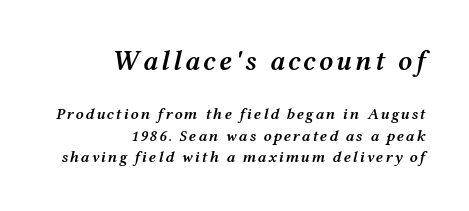
Q: Is the text bold? A: Semi-bold.
Q: Is the text italic (slanted)? A: Yes, it leans right by about 12 degrees.
Q: Is the text underlined? A: No.
Q: How is the paragraph aligned? A: Right-aligned.
Q: Is the spacing between lines tight, normal or loose? A: Normal.
Q: Which block of text is set in a larger size, the first (top) or the second (bottom)? A: The first (top) one.
Q: Width (condensed, normal, or wide)? A: Wide.
Q: Stroke contrast? A: Medium.
Q: x-height? A: Medium.
Q: Monospaced? A: No.
